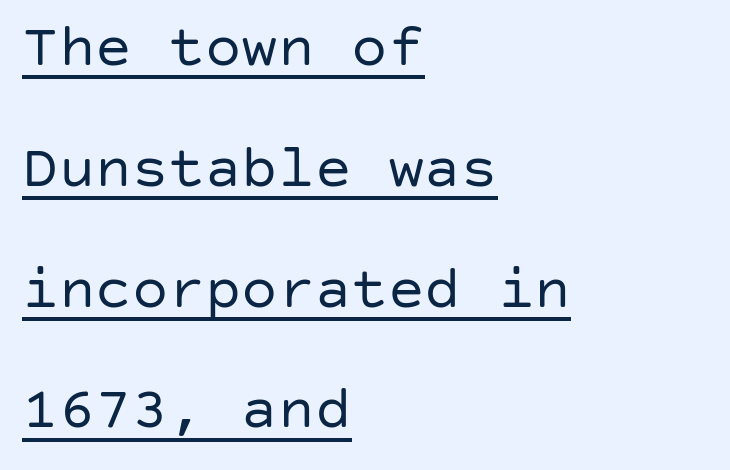
{"serif": "no", "italic": "no", "bold": "no", "weight": "regular", "width": "normal", "stroke_contrast": "low", "x_height": "large", "underline": "yes", "align": "left", "line_spacing": "loose", "line_spacing_ratio": 1.98, "letter_spacing": "normal", "letter_spacing_em": 0.0, "glyph_px": 61}
